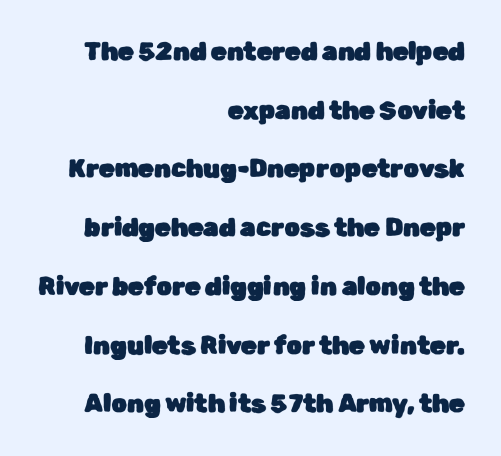
{"italic": "no", "underline": "no", "align": "right", "line_spacing": "loose", "line_spacing_ratio": 2.35, "letter_spacing": "normal", "letter_spacing_em": 0.0, "glyph_px": 25}
